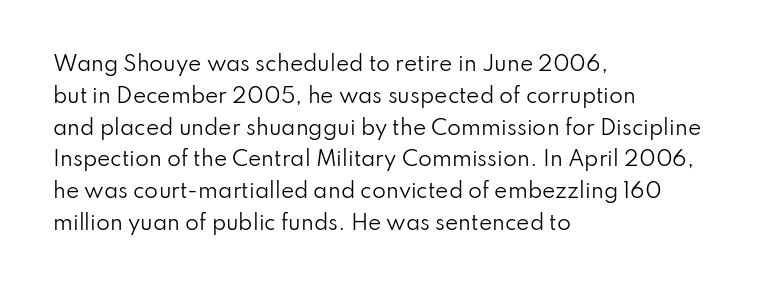
Q: Is the text bold? A: No.
Q: Is the text italic (slanted)? A: No, it is upright.
Q: Is the text underlined? A: No.
Q: How is the paragraph aligned? A: Left-aligned.
Q: Is the spacing between letters normal or unusually wide? A: Normal.
Q: Is the spacing between lines tight, normal or loose? A: Normal.
